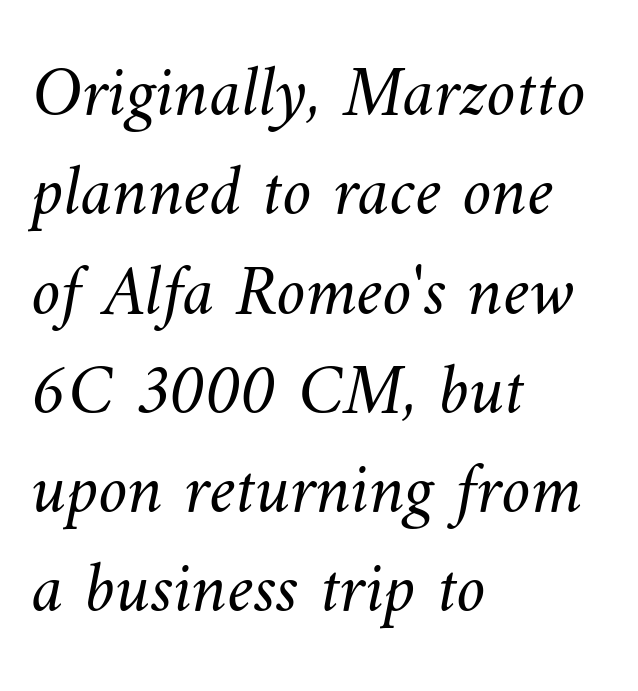
Is the block centered? No — it sits flush against the left margin. The rows are spaced the way most documents space them. The passage shown is typed in a proportional face where columns would drift. A quiet, ordinary-to-light weight characterises the typeface.
